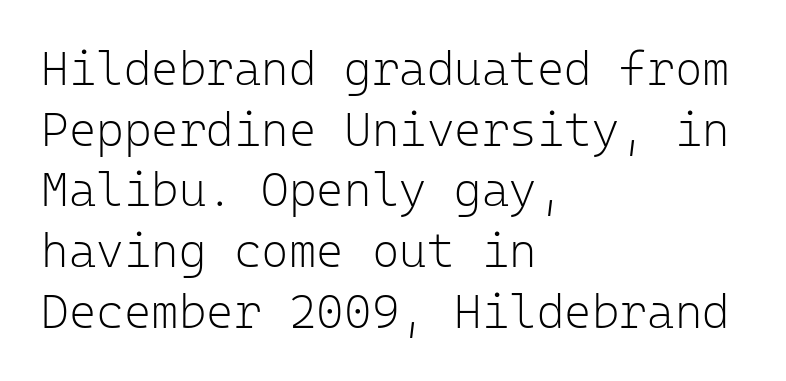
The image shows 47 px light sans-serif type, upright, monospaced; set left-aligned, normal line spacing (1.29x), normal letter spacing, not underlined; low stroke contrast and a medium x-height.
